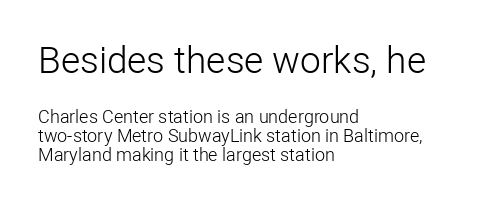
The image shows 37 px light sans-serif type, upright; set left-aligned, tight line spacing (1.05x), normal letter spacing, not underlined; the first (top) block is 2.06x larger; low stroke contrast and a medium x-height.
